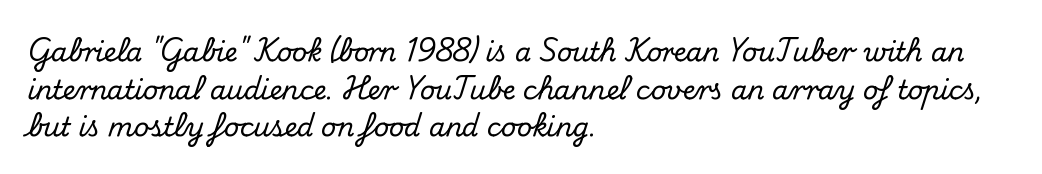
The image shows 26 px text type; set left-aligned, normal line spacing (1.45x), normal letter spacing, not underlined.
